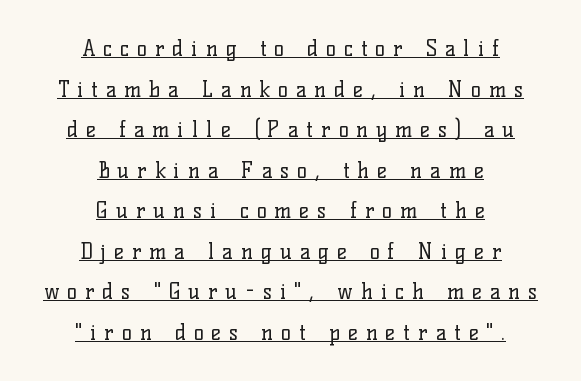
{"italic": "no", "bold": "no", "underline": "yes", "align": "center", "line_spacing": "loose", "line_spacing_ratio": 1.93, "letter_spacing": "wide", "letter_spacing_em": 0.38, "glyph_px": 21}
